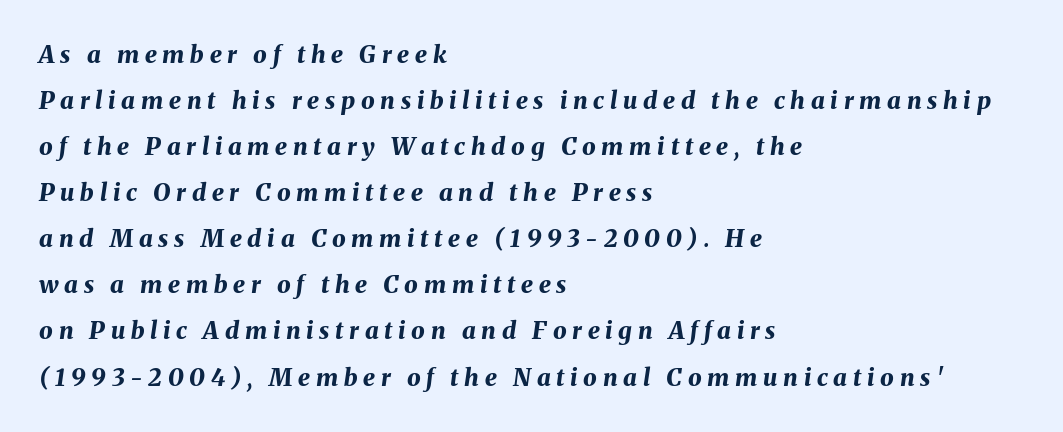
Q: Is the text bold? A: Yes.
Q: Is the text italic (slanted)? A: Yes, it leans right by about 8 degrees.
Q: Is the text underlined? A: No.
Q: How is the paragraph aligned? A: Left-aligned.
Q: Is the spacing between letters normal or unusually wide? A: Unusually wide.
Q: Is the spacing between lines tight, normal or loose? A: Loose.
